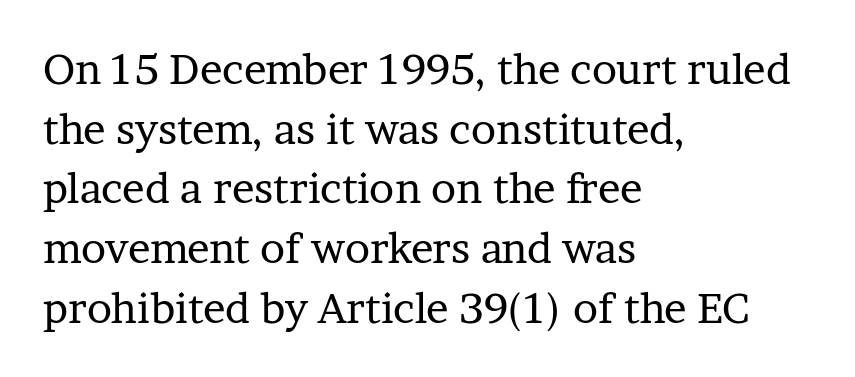
{"serif": "yes", "italic": "no", "bold": "no", "weight": "regular", "width": "normal", "stroke_contrast": "low", "x_height": "medium", "monospaced": "no", "underline": "no", "align": "left", "line_spacing": "normal", "line_spacing_ratio": 1.42, "letter_spacing": "normal", "letter_spacing_em": 0.0, "glyph_px": 42}
